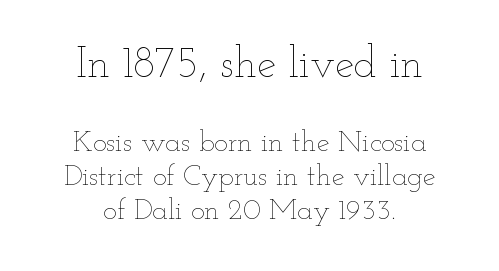
Think of a printed novel: that variable character pitch is what you see here. The type is set solid horizontally, with unmodified tracking. Just letters on the line, the space beneath them empty. These lines stack symmetrically, like a column narrowing and widening about its center. If you squint, the top block still reads clearly — it's the larger of the two.
